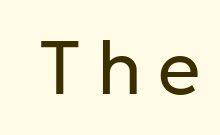
{"serif": "no", "italic": "no", "bold": "no", "weight": "regular", "width": "normal", "stroke_contrast": "low", "x_height": "medium", "monospaced": "no", "underline": "no", "letter_spacing": "wide", "letter_spacing_em": 0.21, "glyph_px": 75}
